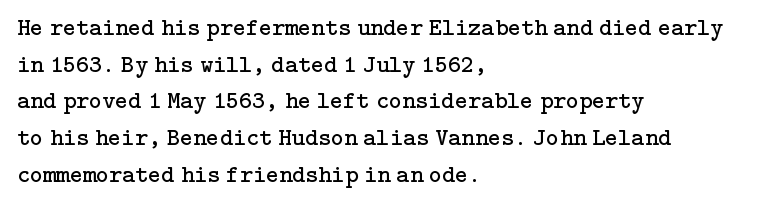
Q: Is the text bold? A: No.
Q: Is the text italic (slanted)? A: No, it is upright.
Q: Is the text underlined? A: No.
Q: How is the paragraph aligned? A: Left-aligned.
Q: Is the spacing between letters normal or unusually wide? A: Normal.
Q: Is the spacing between lines tight, normal or loose? A: Normal.
